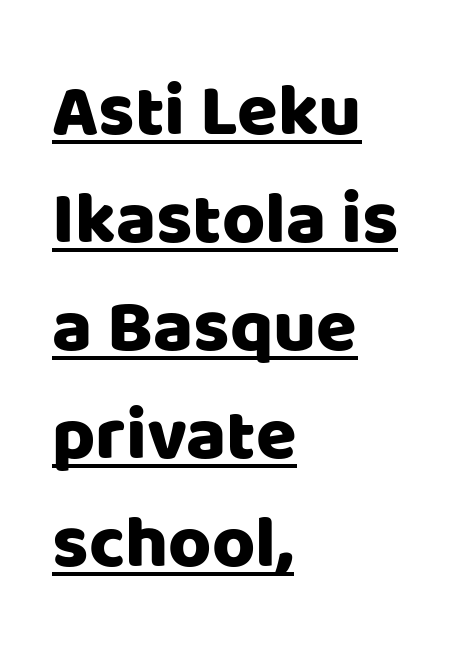
Q: Is the text italic (slanted)? A: No, it is upright.
Q: Is the typeface a serif or a sans-serif typeface? A: Sans-serif.
Q: Is the text underlined? A: Yes.
Q: How is the paragraph aligned? A: Left-aligned.
Q: Is the spacing between letters normal or unusually wide? A: Normal.
Q: Is the spacing between lines tight, normal or loose? A: Normal.
Q: Width (condensed, normal, or wide)? A: Normal.
Q: Stroke contrast? A: Low.
Q: x-height? A: Large.
Q: Monospaced? A: No.
